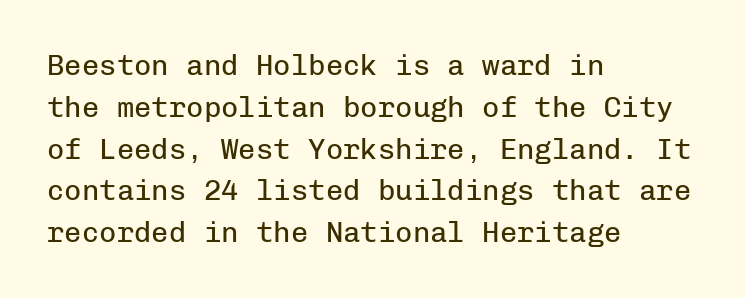
Q: Is the text bold? A: No.
Q: Is the text italic (slanted)? A: No, it is upright.
Q: Is the typeface a serif or a sans-serif typeface? A: Sans-serif.
Q: Is the text underlined? A: No.
Q: How is the paragraph aligned? A: Left-aligned.
Q: Is the spacing between letters normal or unusually wide? A: Normal.
Q: Is the spacing between lines tight, normal or loose? A: Normal.
Q: Width (condensed, normal, or wide)? A: Normal.
Q: Stroke contrast? A: Low.
Q: x-height? A: Medium.
Q: Monospaced? A: Yes.
